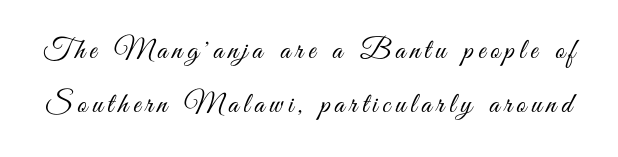
{"serif": "no", "bold": "no", "weight": "light", "width": "condensed", "stroke_contrast": "medium", "x_height": "small", "monospaced": "no", "underline": "no", "line_spacing_ratio": 1.86, "glyph_px": 29}
